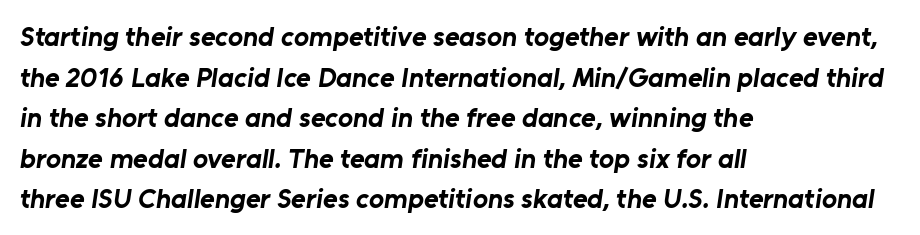
{"serif": "no", "bold": "yes", "weight": "bold", "width": "normal", "stroke_contrast": "low", "x_height": "medium", "monospaced": "no", "underline": "no", "align": "left", "line_spacing": "normal", "line_spacing_ratio": 1.45, "letter_spacing": "normal", "letter_spacing_em": 0.0, "glyph_px": 28}
